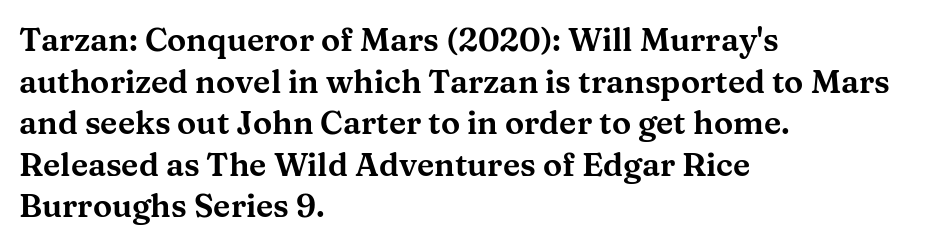
Leading matches the norm, producing a regular column. Reading down the block, your eye returns to a fixed left position each line. Rule under the text: the space is simply empty. The rendering uses natural spacing where letterforms have individual widths. There is no visible air inserted between adjacent glyphs.
